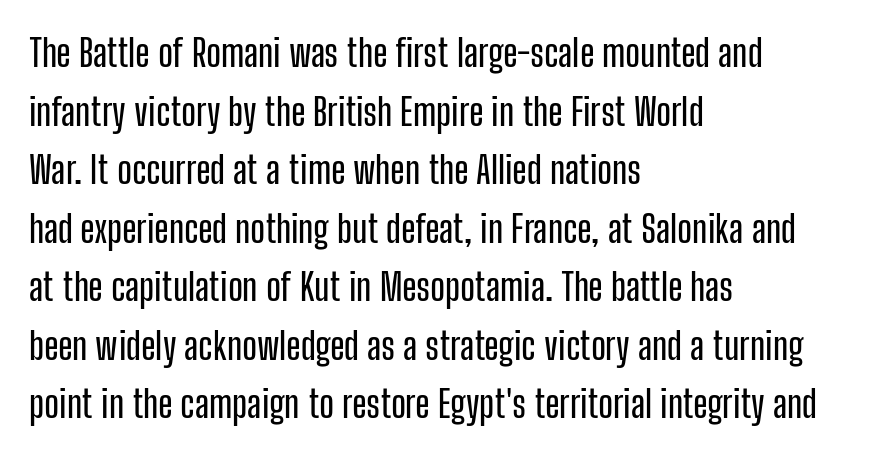
Q: Is the text italic (slanted)? A: No, it is upright.
Q: Is the typeface a serif or a sans-serif typeface? A: Sans-serif.
Q: Is the text underlined? A: No.
Q: How is the paragraph aligned? A: Left-aligned.
Q: Is the spacing between letters normal or unusually wide? A: Normal.
Q: Is the spacing between lines tight, normal or loose? A: Normal.
Q: Width (condensed, normal, or wide)? A: Condensed.
Q: Stroke contrast? A: Low.
Q: x-height? A: Medium.
Q: Monospaced? A: No.
